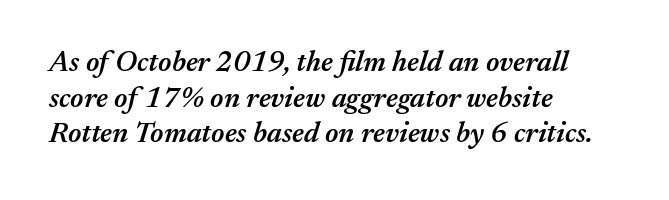
The image shows 29 px semibold type, italic (leaning right); set left-aligned, line spacing 1.23x, normal letter spacing, not underlined; medium stroke contrast and a medium x-height.
